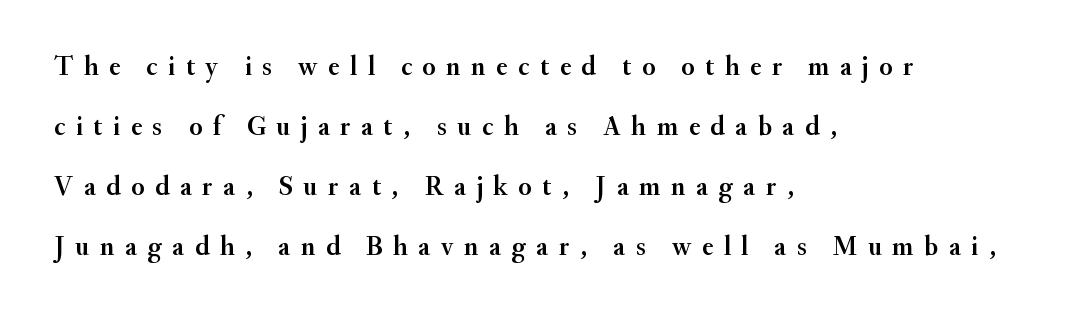
Tracking here is generous; glyphs stand well apart from one another. Quick note: underline off. This rendering uses left alignment, leaving the right contour irregular. Notice how the stems are strictly vertical — no italics here. Regarding leading, the lines here are spaced well apart.
